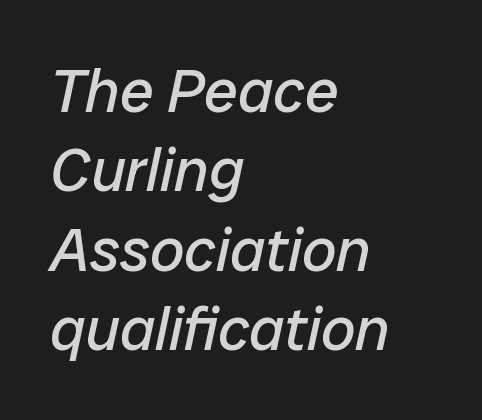
Q: Is the text bold? A: No.
Q: Is the text italic (slanted)? A: Yes, it leans right by about 12 degrees.
Q: Is the text underlined? A: No.
Q: How is the paragraph aligned? A: Left-aligned.
Q: Is the spacing between letters normal or unusually wide? A: Normal.
Q: Is the spacing between lines tight, normal or loose? A: Normal.
Q: Width (condensed, normal, or wide)? A: Normal.
Q: Stroke contrast? A: Low.
Q: x-height? A: Medium.
Q: Monospaced? A: No.
